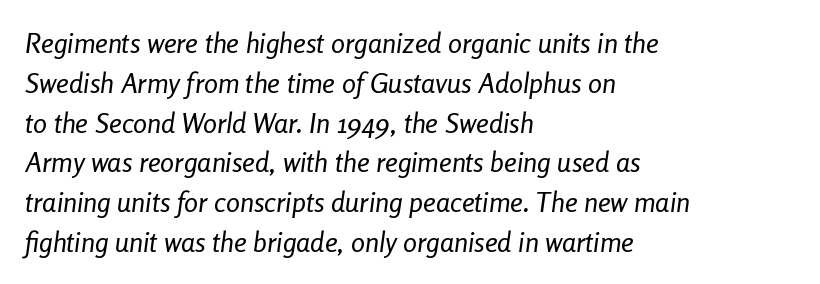
Does the lettering tilt? It does — this is italic. A classic flush-left, rag-right setting is used for this passage. The gap between lines stays unmarked. Does the leading feel generous? No, just average. These lines are rendered in a variable-pitch font.
